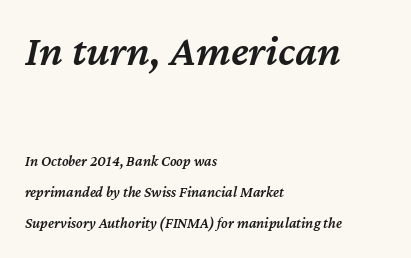
{"italic": "yes", "lean": "right", "slant_degrees": 12, "bold": "semi", "weight": "semibold", "width": "normal", "stroke_contrast": "medium", "x_height": "medium", "monospaced": "no", "underline": "no", "align": "left", "line_spacing": "loose", "line_spacing_ratio": 2.08, "letter_spacing": "normal", "letter_spacing_em": 0.0, "larger_block": "first", "size_ratio": 2.93, "glyph_px": 44}
